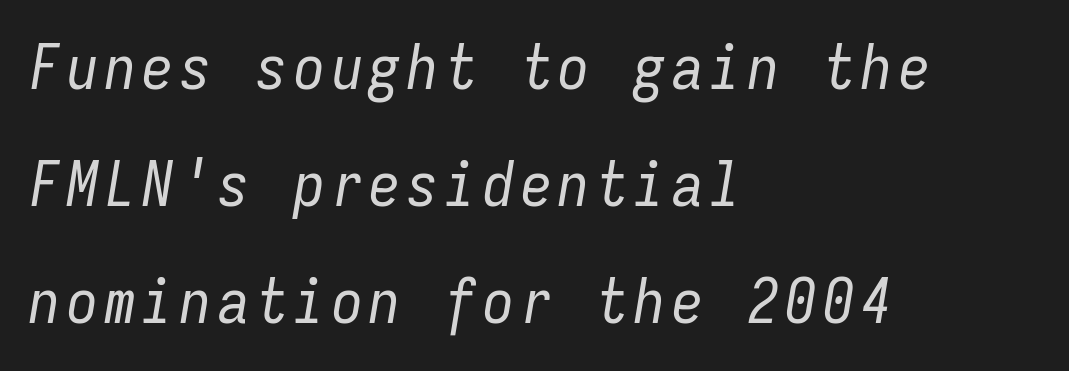
The image shows 62 px regular-weight, condensed type, italic (leaning right), monospaced; set left-aligned, line spacing 1.89x, not underlined; low stroke contrast and a medium x-height.
